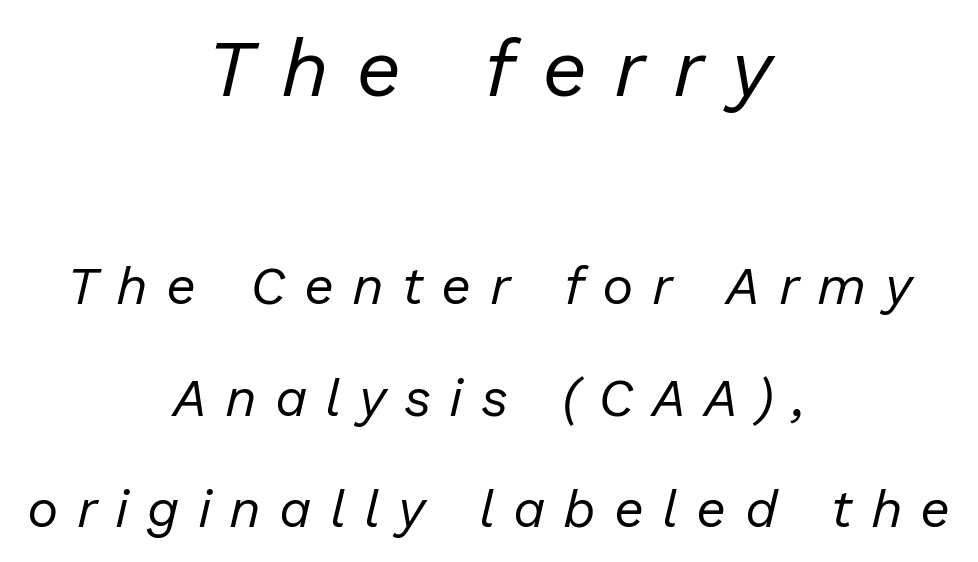
Whoever set this chose breathing room over compactness in the vertical rhythm. The rendering uses natural spacing where letterforms have individual widths. Characters are canted at an angle relative to the baseline's perpendicular. This rendering uses center alignment, leaving both contours irregular but symmetric. Anything drawn beneath the words? Only blank space. Compared with a typical body face, this is equally light or lighter still.
